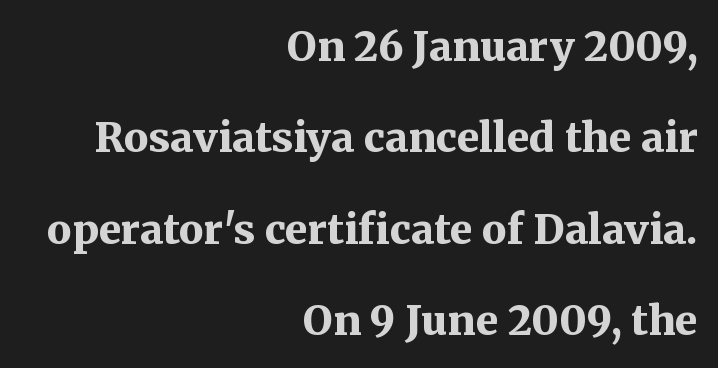
The image shows 41 px bold serif type, upright; set right-aligned, loose line spacing (2.23x), normal letter spacing, not underlined; medium stroke contrast and a medium x-height.
